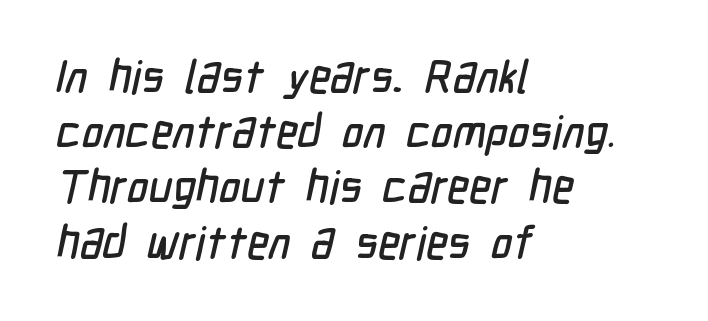
The image shows 46 px condensed sans-serif type; set left-aligned, line spacing 1.2x, normal letter spacing, not underlined; low stroke contrast and a medium x-height.
